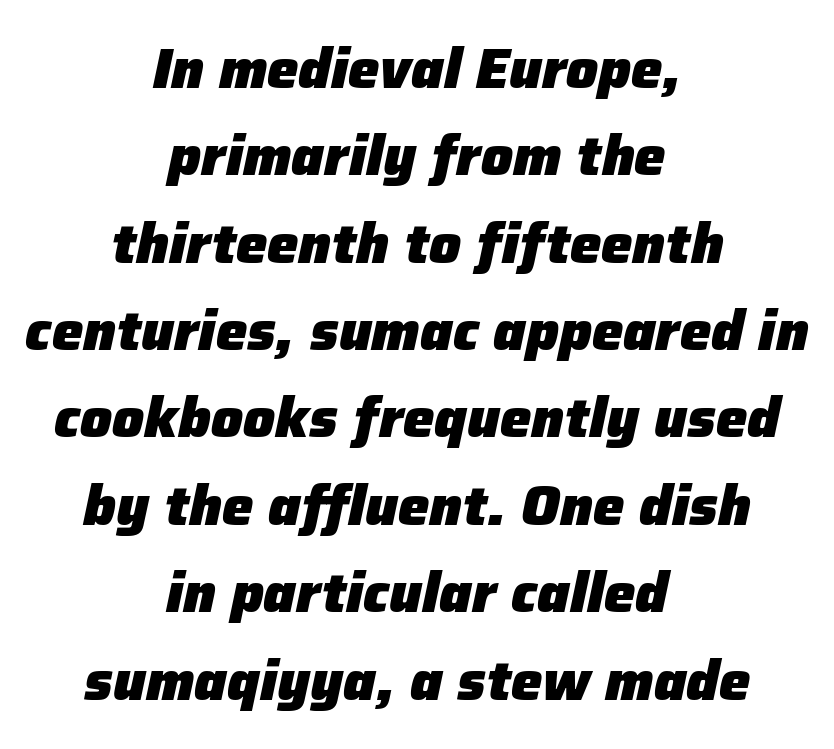
Q: Is the text bold? A: Yes.
Q: Is the text italic (slanted)? A: Yes, it leans right by about 12 degrees.
Q: Is the text underlined? A: No.
Q: How is the paragraph aligned? A: Centered.
Q: Is the spacing between letters normal or unusually wide? A: Normal.
Q: Is the spacing between lines tight, normal or loose? A: Normal.
Q: Width (condensed, normal, or wide)? A: Normal.
Q: Stroke contrast? A: Low.
Q: x-height? A: Medium.
Q: Monospaced? A: No.
